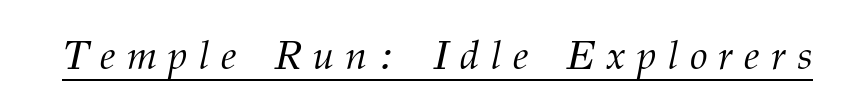
{"serif": "yes", "italic": "yes", "lean": "right", "slant_degrees": 12, "bold": "no", "weight": "light", "width": "normal", "stroke_contrast": "medium", "x_height": "medium", "monospaced": "no", "underline": "yes", "letter_spacing": "wide", "letter_spacing_em": 0.28, "glyph_px": 40}
